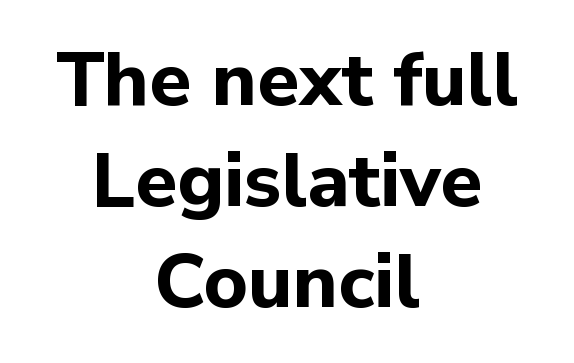
{"serif": "no", "italic": "no", "bold": "yes", "weight": "bold", "width": "normal", "stroke_contrast": "low", "x_height": "medium", "monospaced": "no", "underline": "no", "align": "center", "line_spacing": "normal", "line_spacing_ratio": 1.33, "letter_spacing": "normal", "letter_spacing_em": 0.0, "glyph_px": 76}
